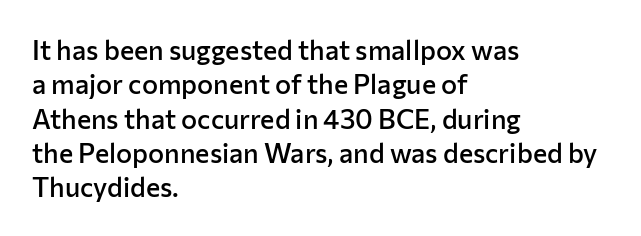
Q: Is the text bold? A: Semi-bold.
Q: Is the text italic (slanted)? A: No, it is upright.
Q: Is the text underlined? A: No.
Q: How is the paragraph aligned? A: Left-aligned.
Q: Is the spacing between letters normal or unusually wide? A: Normal.
Q: Is the spacing between lines tight, normal or loose? A: Normal.
